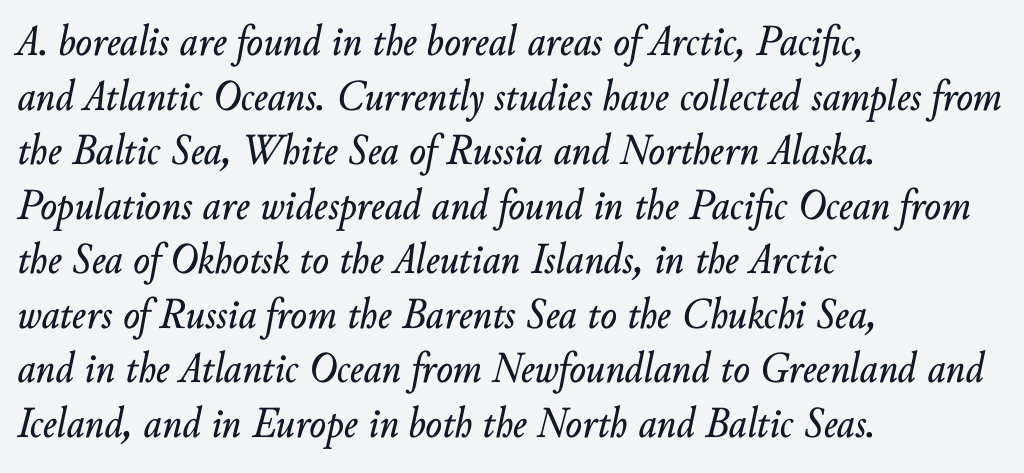
The image shows 44 px text type, italic (leaning right); set left-aligned, line spacing 1.24x, normal letter spacing, not underlined; low stroke contrast and a small x-height.
